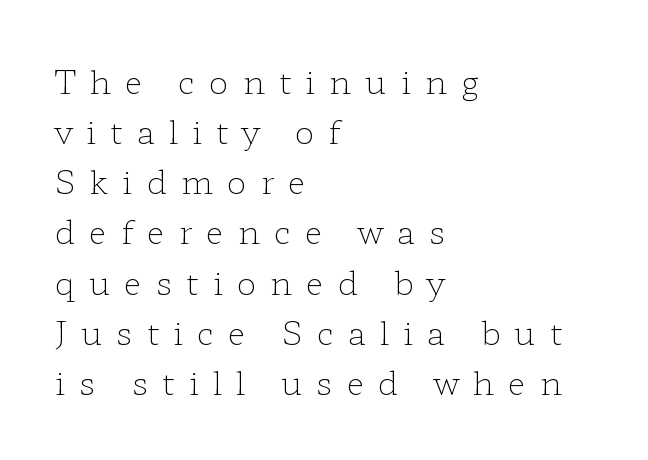
The image shows 33 px light, wide serif type, upright; set left-aligned, normal line spacing (1.52x), unusually wide letter spacing (+0.42 em), not underlined; low stroke contrast and a medium x-height.
